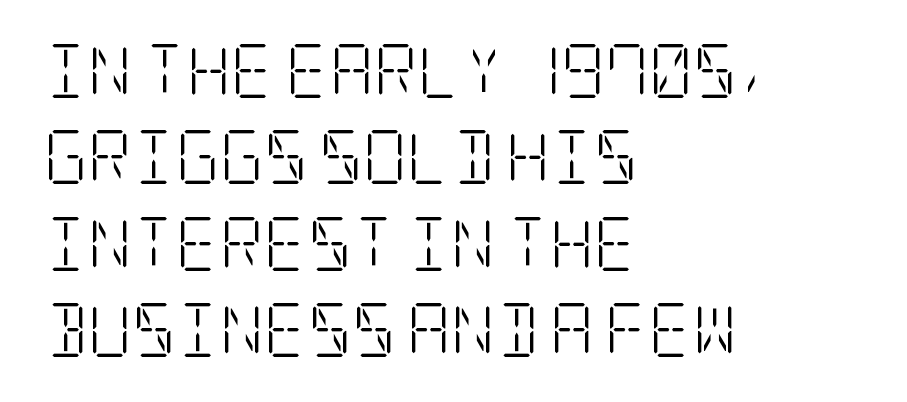
The words here are not underlined. The setting favours the left margin, as ordinary paragraphs usually do. A light-to-regular cut is what we see here. Is there any slant? The stems are plumb.
